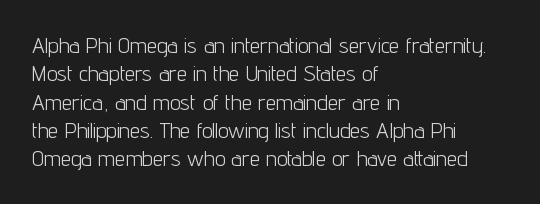
The image shows 21 px text type, upright; set left-aligned, normal line spacing (1.35x), normal letter spacing, not underlined.
